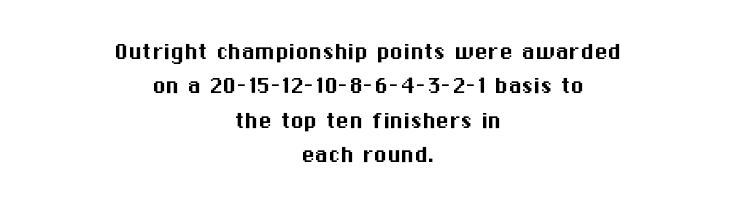
This is roman type, the default non-slanted kind. The passage is arranged like a title page — every line centered. Leading matches the norm, producing a regular column. Only glyphs here, with clear space below each row.
